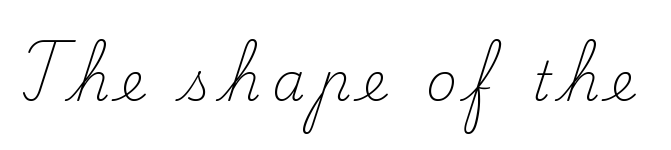
Q: Is the text bold? A: No.
Q: Is the text italic (slanted)? A: Yes.
Q: Is the typeface a serif or a sans-serif typeface? A: Serif.
Q: Is the text underlined? A: No.
Q: Is the spacing between letters normal or unusually wide? A: Unusually wide.
Q: Width (condensed, normal, or wide)? A: Normal.
Q: Stroke contrast? A: Low.
Q: x-height? A: Small.
Q: Monospaced? A: No.
